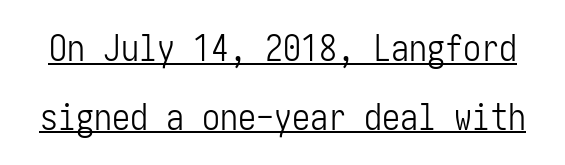
Q: Is the text bold? A: No.
Q: Is the text italic (slanted)? A: No, it is upright.
Q: Is the typeface a serif or a sans-serif typeface? A: Sans-serif.
Q: Is the text underlined? A: Yes.
Q: Is the spacing between letters normal or unusually wide? A: Normal.
Q: Is the spacing between lines tight, normal or loose? A: Loose.
Q: Width (condensed, normal, or wide)? A: Condensed.
Q: Stroke contrast? A: Low.
Q: x-height? A: Medium.
